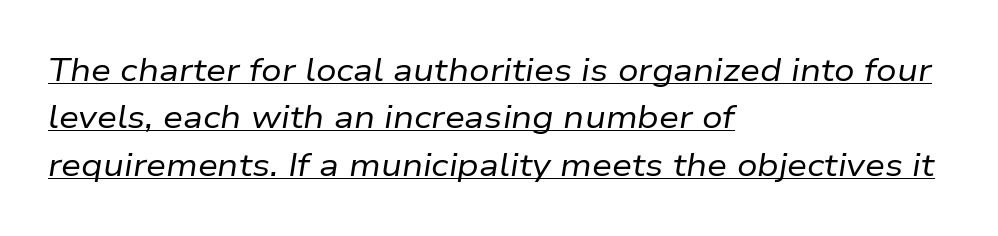
Q: Is the text bold? A: No.
Q: Is the text italic (slanted)? A: Yes, it leans right by about 9 degrees.
Q: Is the text underlined? A: Yes.
Q: How is the paragraph aligned? A: Left-aligned.
Q: Is the spacing between letters normal or unusually wide? A: Normal.
Q: Is the spacing between lines tight, normal or loose? A: Normal.
Q: Width (condensed, normal, or wide)? A: Normal.
Q: Stroke contrast? A: Low.
Q: x-height? A: Medium.
Q: Monospaced? A: No.
